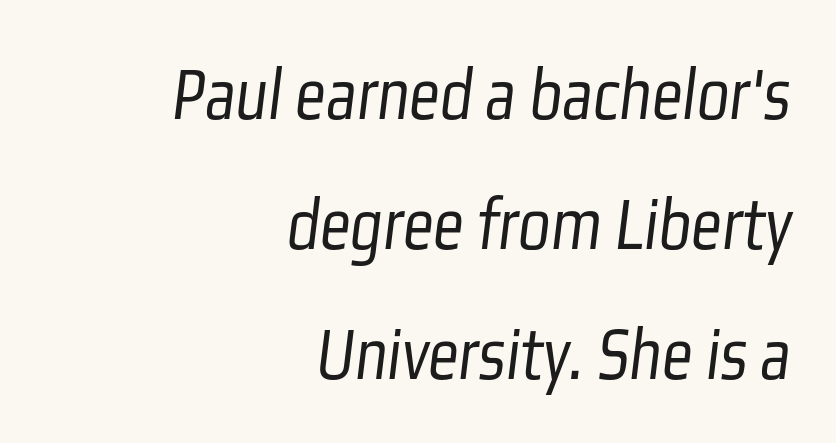
{"serif": "no", "bold": "no", "weight": "light", "width": "condensed", "stroke_contrast": "low", "x_height": "medium", "monospaced": "no", "underline": "no", "align": "right", "line_spacing_ratio": 1.71, "letter_spacing": "normal", "letter_spacing_em": 0.0, "glyph_px": 76}
